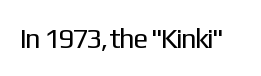
Q: Is the text bold? A: No.
Q: Is the text italic (slanted)? A: No, it is upright.
Q: Is the typeface a serif or a sans-serif typeface? A: Sans-serif.
Q: Is the text underlined? A: No.
Q: Is the spacing between letters normal or unusually wide? A: Normal.
Q: Width (condensed, normal, or wide)? A: Normal.
Q: Stroke contrast? A: Low.
Q: x-height? A: Medium.
Q: Monospaced? A: No.
